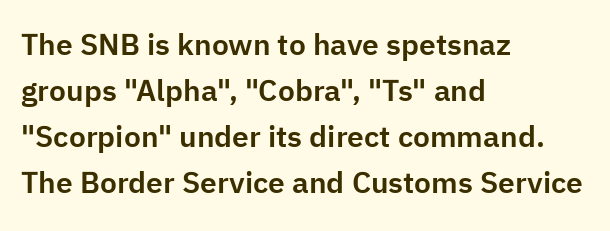
Casual observation: everything's shoved over to the left. Whoever set this chose a conventional vertical rhythm. Unlike italic type, these characters show no tilt at all. Compared with typical body copy, the letter spacing here is the same. The baseline area is clear. Regarding serifs, this sample does without them.
